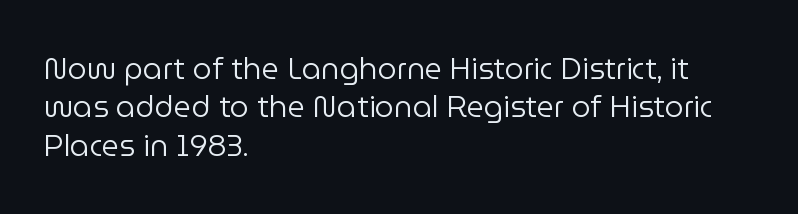
Q: Is the text bold? A: No.
Q: Is the text italic (slanted)? A: No, it is upright.
Q: Is the typeface a serif or a sans-serif typeface? A: Sans-serif.
Q: Is the text underlined? A: No.
Q: How is the paragraph aligned? A: Left-aligned.
Q: Is the spacing between letters normal or unusually wide? A: Normal.
Q: Is the spacing between lines tight, normal or loose? A: Normal.
Q: Width (condensed, normal, or wide)? A: Normal.
Q: Stroke contrast? A: Low.
Q: x-height? A: Medium.
Q: Monospaced? A: No.
